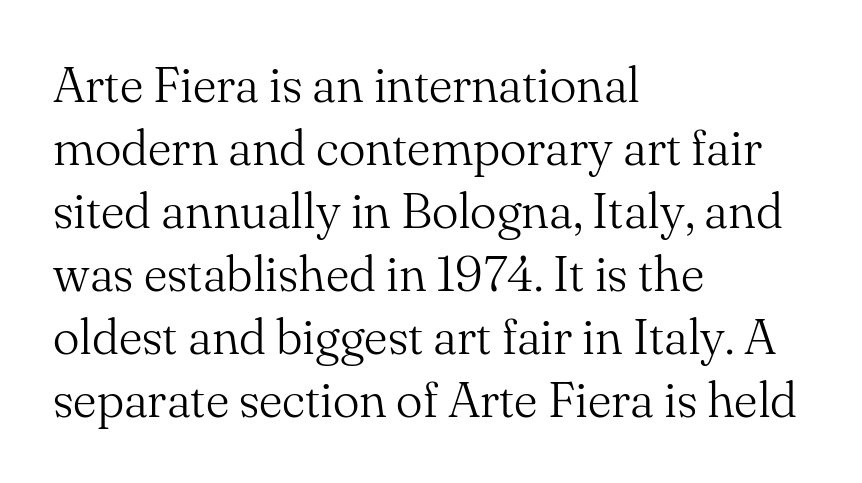
Is there any slant? The stems are plumb. Letters have the restrained weight of plain body copy at most. Is this a fixed-width face? No — the glyphs have proportional, varying widths. The rendering keeps characters at their native spacing.
